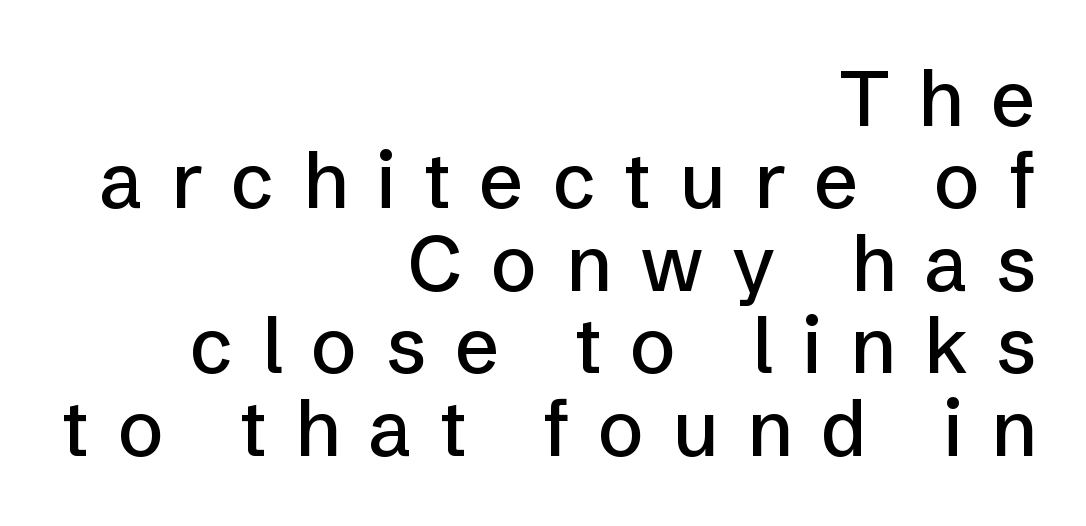
The image shows 77 px sans-serif type, upright; set right-aligned, tight line spacing (1.07x), unusually wide letter spacing (+0.37 em), not underlined; low stroke contrast and a medium x-height.
